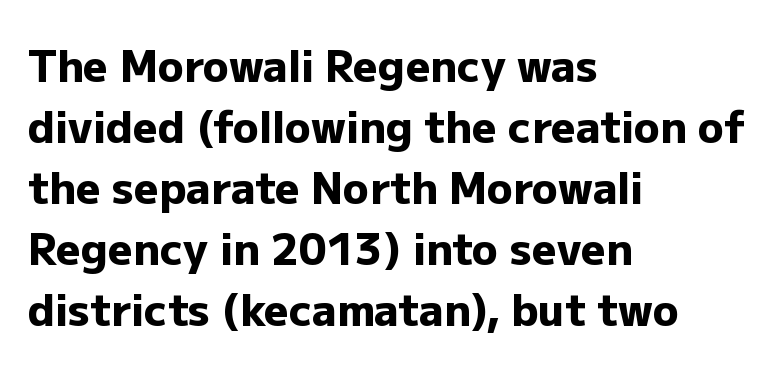
Typeset ragged right — the left edge is the straight one. Here the designer chose a conventional face with non-uniform glyph widths. Leading: standard. To sum up the face: it is a sans, with no serifs.
